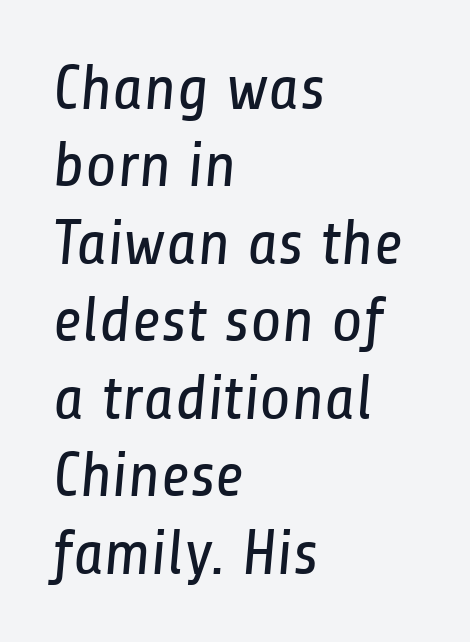
Any mark beneath the type? The region is blank. Each letter's strokes conclude bluntly, with no projecting serifs. The font is comparable to plain body text, perhaps lighter. Students, note that the glyphs here touch the page at normal intervals. The paragraph has a hard left edge and a soft right edge.
